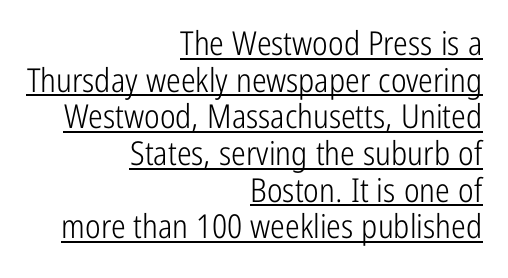
{"serif": "no", "italic": "no", "bold": "no", "weight": "light", "width": "condensed", "stroke_contrast": "low", "x_height": "medium", "monospaced": "no", "underline": "yes", "align": "right", "line_spacing": "tight", "line_spacing_ratio": 1.11, "letter_spacing": "normal", "letter_spacing_em": 0.0, "glyph_px": 33}
